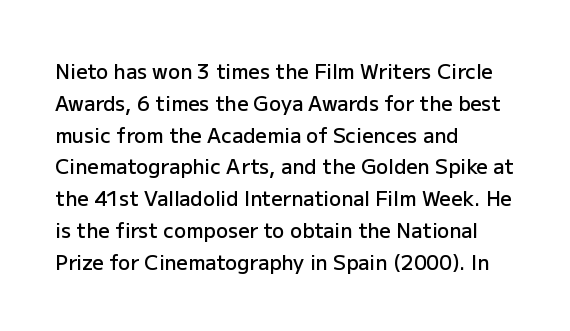
Q: Is the text bold? A: Semi-bold.
Q: Is the text italic (slanted)? A: No, it is upright.
Q: Is the text underlined? A: No.
Q: How is the paragraph aligned? A: Left-aligned.
Q: Is the spacing between letters normal or unusually wide? A: Normal.
Q: Is the spacing between lines tight, normal or loose? A: Normal.
